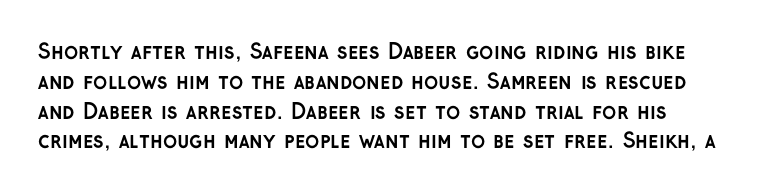
Tracking value appears to be zero — textbook default spacing. Typographic density is high because the face is bold. You can tell it's not italic because the verticals are truly vertical. Summary of vertical rhythm: regular, with standard interline spacing.
